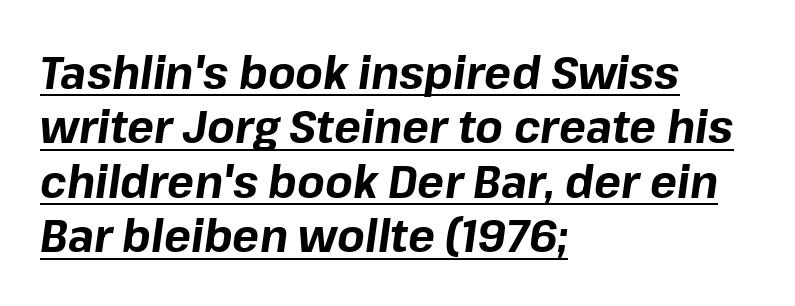
Strong, thick strokes mark this as bold type. These lines are rendered in a variable-pitch font. Every row of glyphs begins at an identical x-position on the left. Emphasis-style slanted type is in use.
